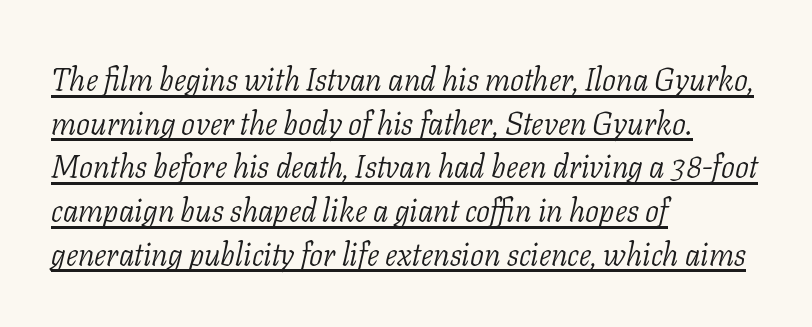
Is this a fixed-width face? No — the glyphs have proportional, varying widths. Horizontal alignment here is leftward, the default for most running prose. Type style note: has serifs. Letters have the restrained weight of plain body copy at most. The passage shown leans; its letterforms are oblique. A typesetter would call this zero additional tracking.
